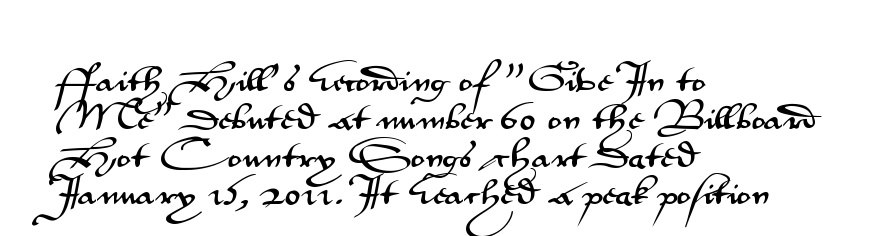
Looks like regular typesetting: each glyph gets only the width it needs. Short and long lines alike share a common starting point at left. Whoever set this chose a conventional vertical rhythm. Each word holds together tightly as a unit, with standard inter-letter gaps. The passage shown is typeset with a sans-serif family.
